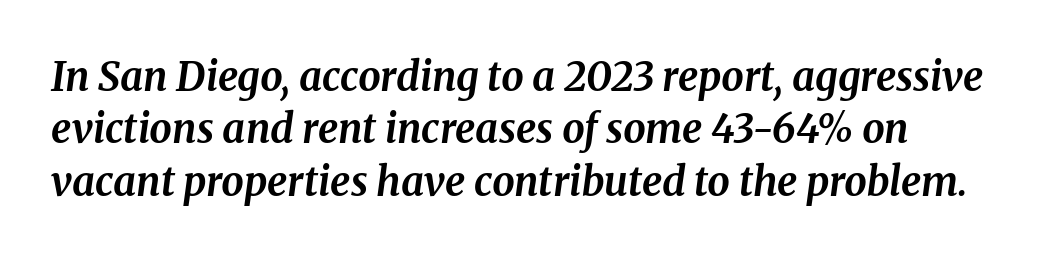
The ragged edge is on the right, which tells us the setting is flush left. Bold? Absolutely — the strokes are thick and heavy. Glance below the letters and you will spot only blank space. The typography opts for an oblique posture over an upright one.
